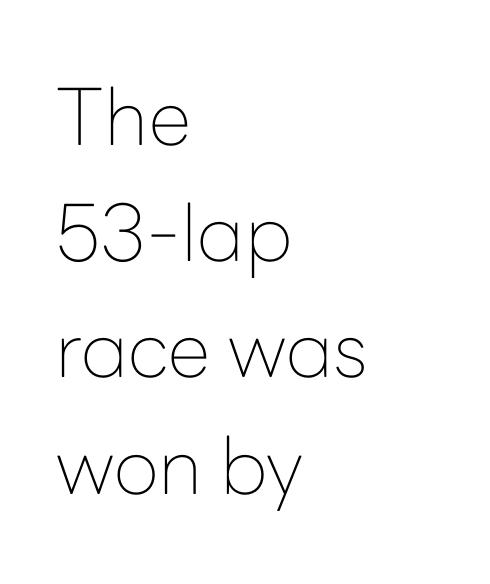
The characters display no serif detailing; their extremities are plain. Leading: standard. Underlining? Definitely not there. Short note: letters normally spaced. No letter is thick-stroked: the sample isn't bold. You could not count columns in this text — the font is proportionally spaced.
